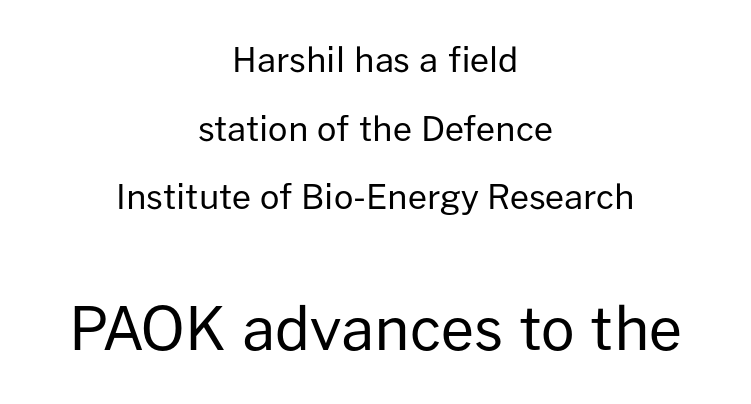
Q: Is the text bold? A: No.
Q: Is the text italic (slanted)? A: No, it is upright.
Q: Is the typeface a serif or a sans-serif typeface? A: Sans-serif.
Q: Is the text underlined? A: No.
Q: How is the paragraph aligned? A: Centered.
Q: Is the spacing between letters normal or unusually wide? A: Normal.
Q: Is the spacing between lines tight, normal or loose? A: Loose.
Q: Which block of text is set in a larger size, the first (top) or the second (bottom)? A: The second (bottom) one.
Q: Width (condensed, normal, or wide)? A: Normal.
Q: Stroke contrast? A: Low.
Q: x-height? A: Medium.
Q: Monospaced? A: No.
